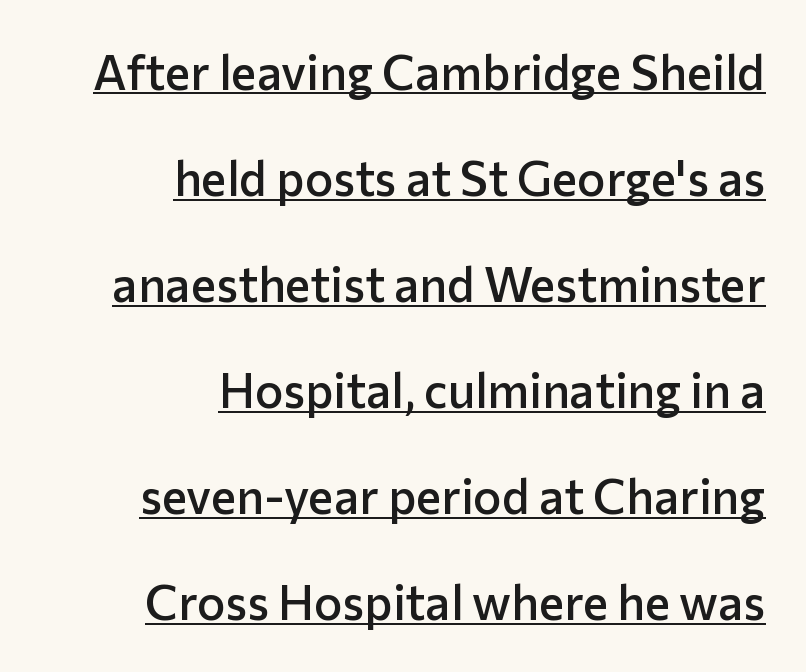
{"serif": "no", "italic": "no", "bold": "semi", "weight": "semibold", "width": "normal", "stroke_contrast": "low", "x_height": "medium", "monospaced": "no", "underline": "yes", "align": "right", "line_spacing": "loose", "line_spacing_ratio": 2.21, "letter_spacing": "normal", "letter_spacing_em": 0.0, "glyph_px": 48}
